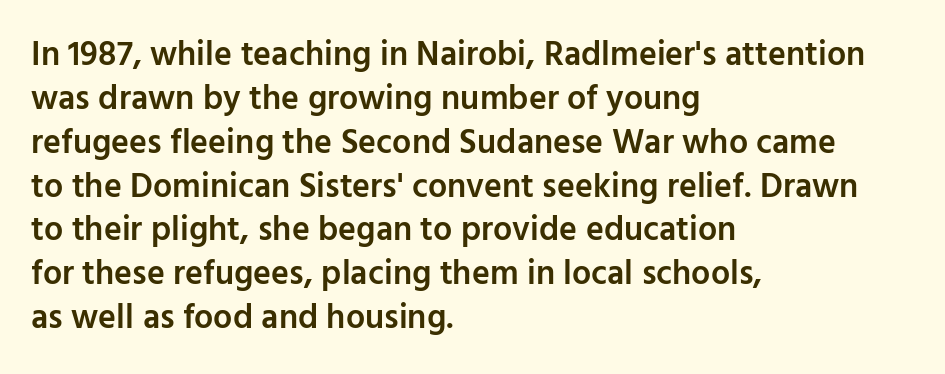
{"serif": "no", "italic": "no", "bold": "semi", "weight": "semibold", "width": "normal", "stroke_contrast": "low", "x_height": "medium", "monospaced": "no", "underline": "no", "align": "left", "line_spacing": "normal", "line_spacing_ratio": 1.29, "letter_spacing": "normal", "letter_spacing_em": 0.0, "glyph_px": 34}
